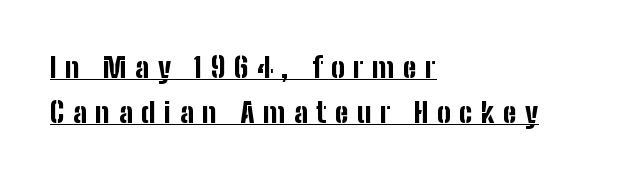
{"serif": "no", "italic": "no", "bold": "yes", "weight": "bold", "width": "condensed", "stroke_contrast": "low", "x_height": "medium", "monospaced": "no", "underline": "yes", "align": "left", "line_spacing": "normal", "line_spacing_ratio": 1.61, "letter_spacing": "wide", "letter_spacing_em": 0.3, "glyph_px": 28}
